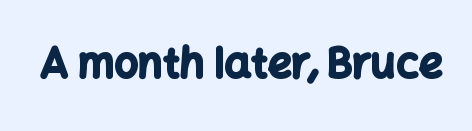
Clear beneath every line of the passage. What kind of face is this? One without serifs — a sans. Is the type bold? Yes — the strokes are clearly thick and heavy. Think of a printed novel: that variable character pitch is what you see here. The specimen reads as upright at a glance.
